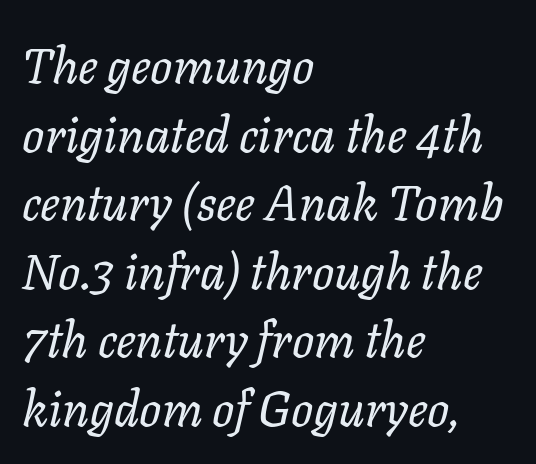
Q: Is the text bold? A: No.
Q: Is the text italic (slanted)? A: Yes, it leans right by about 11 degrees.
Q: Is the text underlined? A: No.
Q: How is the paragraph aligned? A: Left-aligned.
Q: Is the spacing between letters normal or unusually wide? A: Normal.
Q: Is the spacing between lines tight, normal or loose? A: Normal.
Q: Width (condensed, normal, or wide)? A: Normal.
Q: Stroke contrast? A: Low.
Q: x-height? A: Medium.
Q: Monospaced? A: No.
